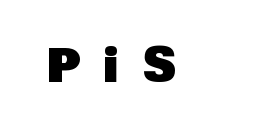
A roman cut, with each character standing at attention. A typesetter would call this proportional, since set widths differ per character. Nobody drew a line under any word here. The rendering inserts visible extra space after every character. Look at the bottom of the vertical strokes: they stop flat, with no serifs. How heavy is the stroke? Heavy — this is a bold.
